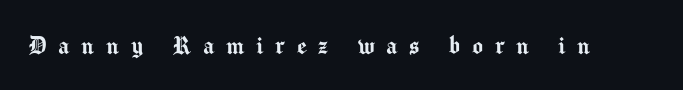
{"serif": "no", "italic": "no", "width": "normal", "stroke_contrast": "medium", "x_height": "medium", "monospaced": "no", "underline": "no", "letter_spacing": "wide", "letter_spacing_em": 0.42, "glyph_px": 28}
